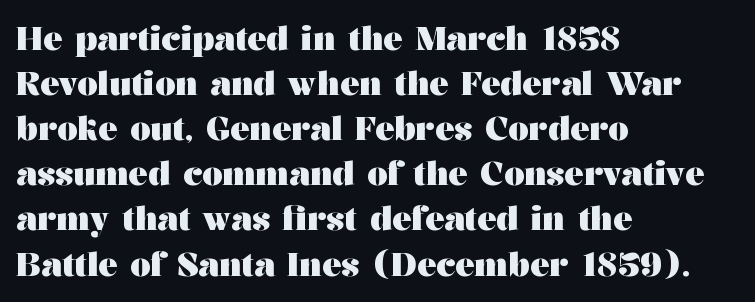
Q: Is the text bold? A: Yes.
Q: Is the text italic (slanted)? A: No, it is upright.
Q: Is the typeface a serif or a sans-serif typeface? A: Serif.
Q: Is the text underlined? A: No.
Q: How is the paragraph aligned? A: Left-aligned.
Q: Is the spacing between letters normal or unusually wide? A: Normal.
Q: Is the spacing between lines tight, normal or loose? A: Normal.
Q: Width (condensed, normal, or wide)? A: Wide.
Q: Stroke contrast? A: Medium.
Q: x-height? A: Medium.
Q: Monospaced? A: No.
